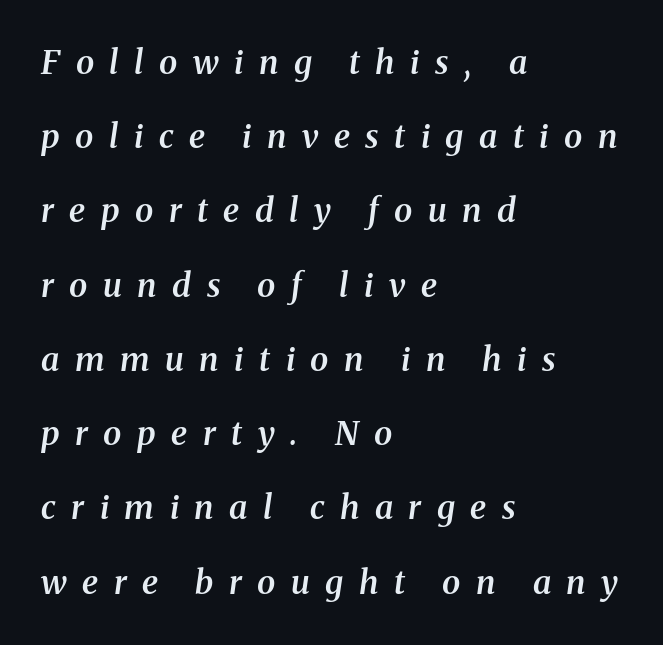
The glyphs are unaccompanied by any horizontal stroke below them. Quick note: italic. Quick note: interline space is abundant. Between one letter and the next there's a generous, obvious gap.
